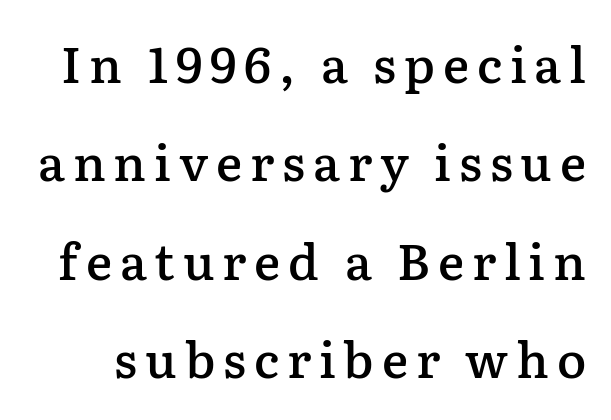
The image shows 49 px semibold serif type, upright; set loose line spacing (2.01x), not underlined; low stroke contrast and a medium x-height.
